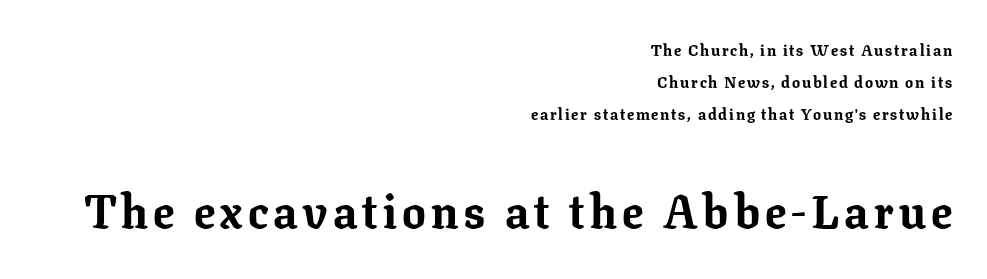
The image shows 47 px bold serif type, upright; set right-aligned, loose line spacing (2.0x), not underlined; the second (bottom) block is 2.94x larger; low stroke contrast and a medium x-height.
